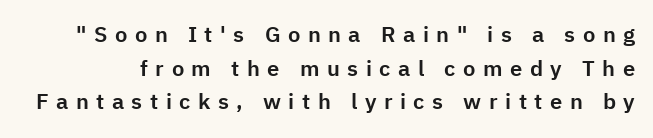
Display-style spreading of the glyphs; the letterfit is very open. This is the regular roman posture of the typeface. These lines sit exactly where default settings would place them. Unmarked baselines from the first word to the last.
